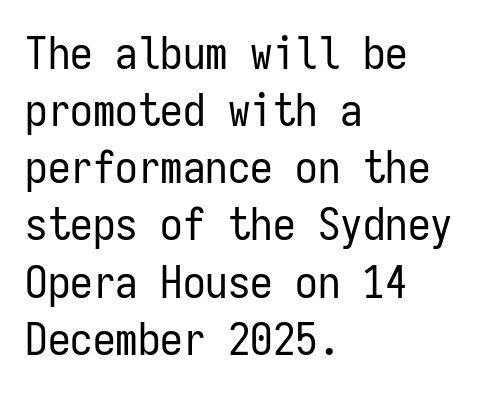
{"serif": "no", "italic": "no", "bold": "no", "weight": "regular", "width": "condensed", "stroke_contrast": "low", "x_height": "medium", "monospaced": "yes", "underline": "no", "align": "left", "line_spacing": "normal", "line_spacing_ratio": 1.27, "letter_spacing": "normal", "letter_spacing_em": 0.0, "glyph_px": 45}
